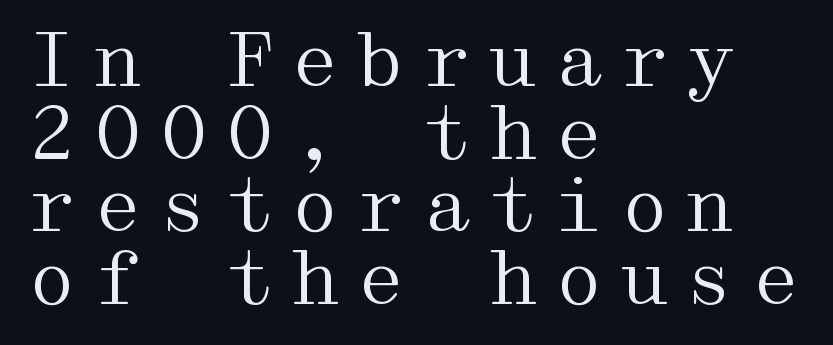
Q: Is the text bold? A: No.
Q: Is the text italic (slanted)? A: No, it is upright.
Q: Is the typeface a serif or a sans-serif typeface? A: Serif.
Q: Is the text underlined? A: No.
Q: How is the paragraph aligned? A: Left-aligned.
Q: Is the spacing between lines tight, normal or loose? A: Tight.
Q: Width (condensed, normal, or wide)? A: Wide.
Q: Stroke contrast? A: Medium.
Q: x-height? A: Medium.
